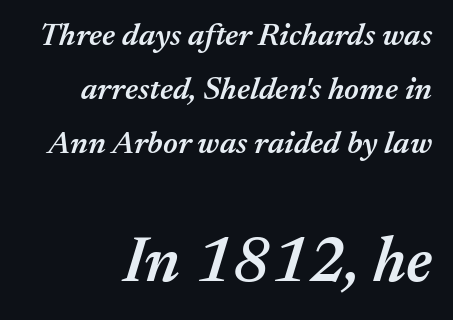
The image shows 64 px semibold type, italic (leaning right); set right-aligned, normal line spacing (1.68x), normal letter spacing, not underlined; the second (bottom) block is 2.0x larger; medium stroke contrast and a medium x-height.
